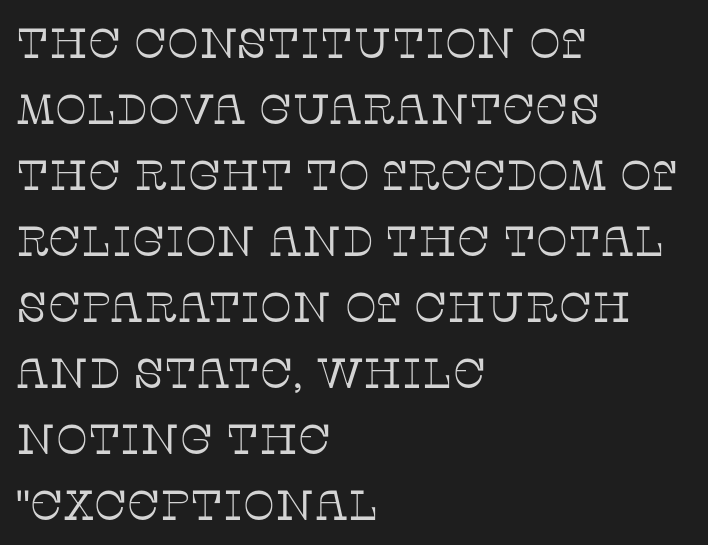
{"serif": "yes", "italic": "no", "bold": "no", "weight": "thin", "width": "normal", "stroke_contrast": "low", "x_height": "large", "monospaced": "no", "underline": "no", "align": "left", "line_spacing": "normal", "line_spacing_ratio": 1.57, "letter_spacing": "normal", "letter_spacing_em": 0.0, "glyph_px": 42}
